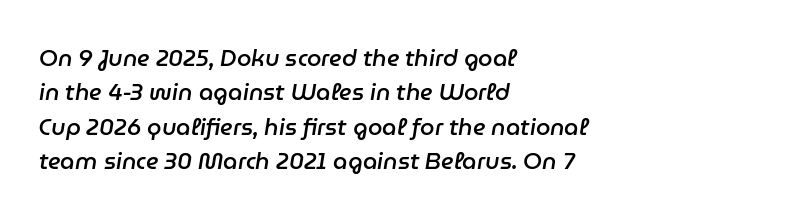
The image shows 23 px text type, italic (leaning right); set left-aligned, normal line spacing (1.5x), normal letter spacing, not underlined.
